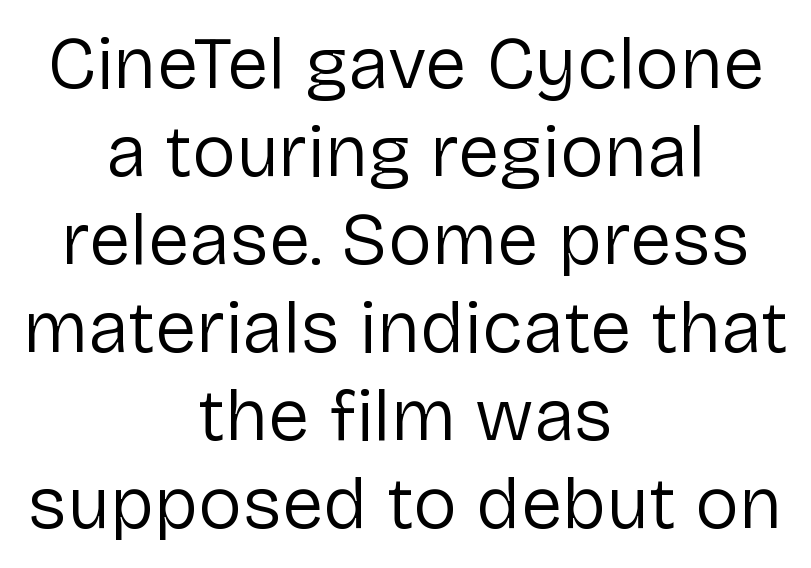
{"serif": "no", "italic": "no", "bold": "no", "weight": "regular", "width": "normal", "stroke_contrast": "low", "x_height": "medium", "monospaced": "no", "underline": "no", "align": "center", "line_spacing_ratio": 1.19, "letter_spacing": "normal", "letter_spacing_em": 0.0, "glyph_px": 74}
